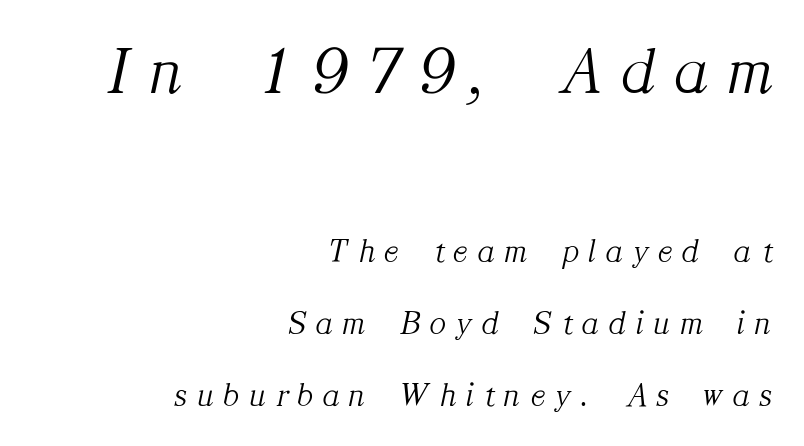
The image shows 68 px light serif type, italic (leaning right); set right-aligned, loose line spacing (2.12x), unusually wide letter spacing (+0.3 em), not underlined; the first (top) block is 2.0x larger; medium stroke contrast and a medium x-height.
